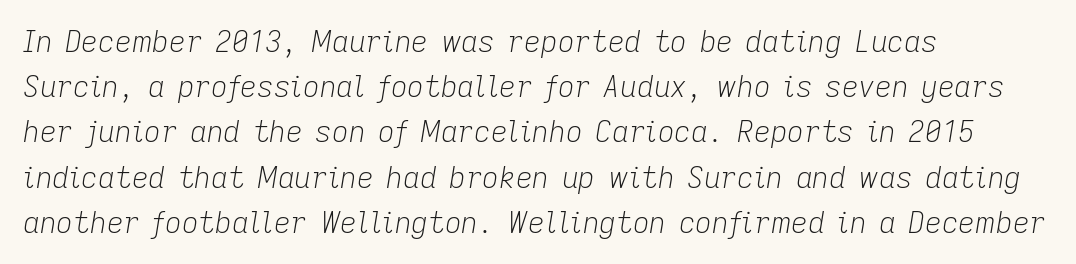
Q: Is the text bold? A: No.
Q: Is the text italic (slanted)? A: Yes, it leans right by about 9 degrees.
Q: Is the text underlined? A: No.
Q: How is the paragraph aligned? A: Left-aligned.
Q: Is the spacing between letters normal or unusually wide? A: Normal.
Q: Is the spacing between lines tight, normal or loose? A: Normal.
Q: Width (condensed, normal, or wide)? A: Normal.
Q: Stroke contrast? A: Low.
Q: x-height? A: Medium.
Q: Monospaced? A: No.
